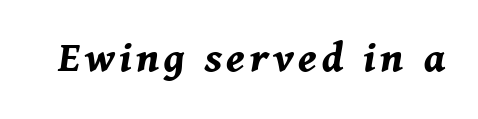
{"italic": "yes", "lean": "right", "slant_degrees": 11, "bold": "yes", "weight": "bold", "width": "normal", "stroke_contrast": "medium", "x_height": "medium", "monospaced": "no", "underline": "no", "glyph_px": 46}
